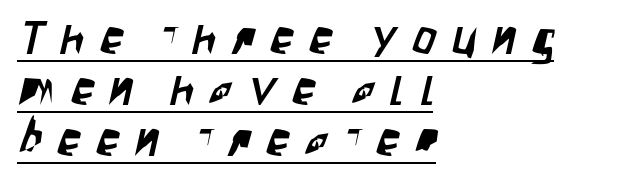
The image shows 46 px condensed sans-serif type; set left-aligned, tight line spacing (1.11x), unusually wide letter spacing (+0.35 em), underlined; low stroke contrast and a large x-height.
